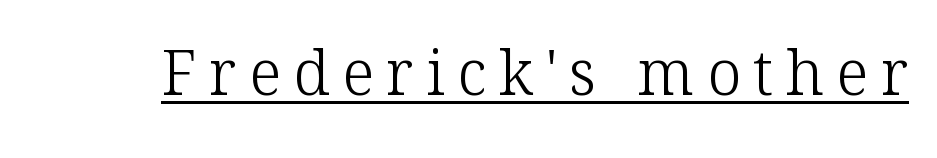
Q: Is the text bold? A: No.
Q: Is the text italic (slanted)? A: No, it is upright.
Q: Is the typeface a serif or a sans-serif typeface? A: Serif.
Q: Is the text underlined? A: Yes.
Q: Is the spacing between letters normal or unusually wide? A: Unusually wide.
Q: Width (condensed, normal, or wide)? A: Normal.
Q: Stroke contrast? A: Low.
Q: x-height? A: Medium.
Q: Monospaced? A: No.
